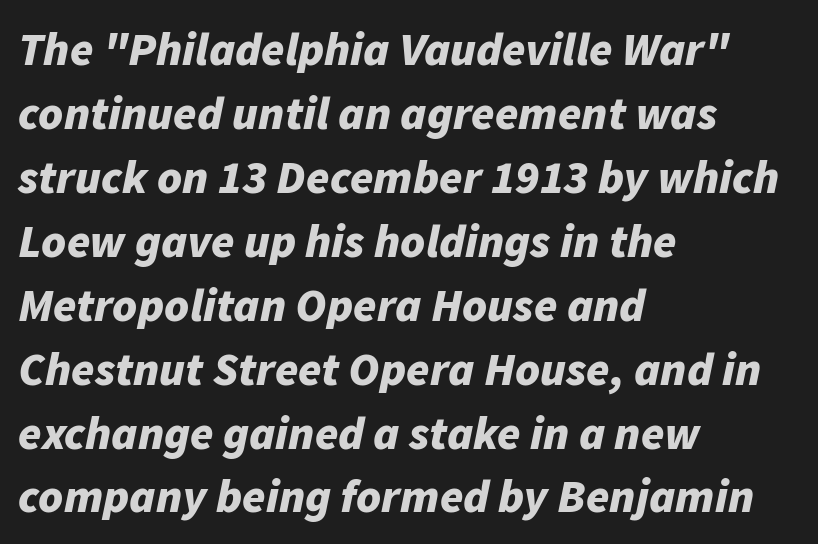
Q: Is the text bold? A: Yes.
Q: Is the text italic (slanted)? A: Yes, it leans right by about 11 degrees.
Q: Is the text underlined? A: No.
Q: How is the paragraph aligned? A: Left-aligned.
Q: Is the spacing between letters normal or unusually wide? A: Normal.
Q: Is the spacing between lines tight, normal or loose? A: Normal.
Q: Width (condensed, normal, or wide)? A: Normal.
Q: Stroke contrast? A: Low.
Q: x-height? A: Medium.
Q: Monospaced? A: No.
